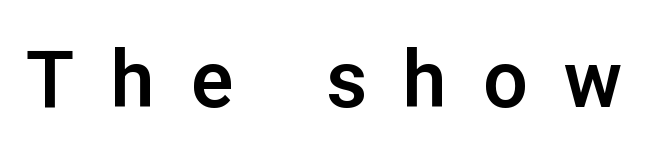
Note the varied advance widths — an 'i' is clearly narrower than an 'm'. What stands out about the letter spacing? Its width — letters are far apart. Each row of text sits above clean, open space. No feet cap the strokes, marking this as sans-serif type.
